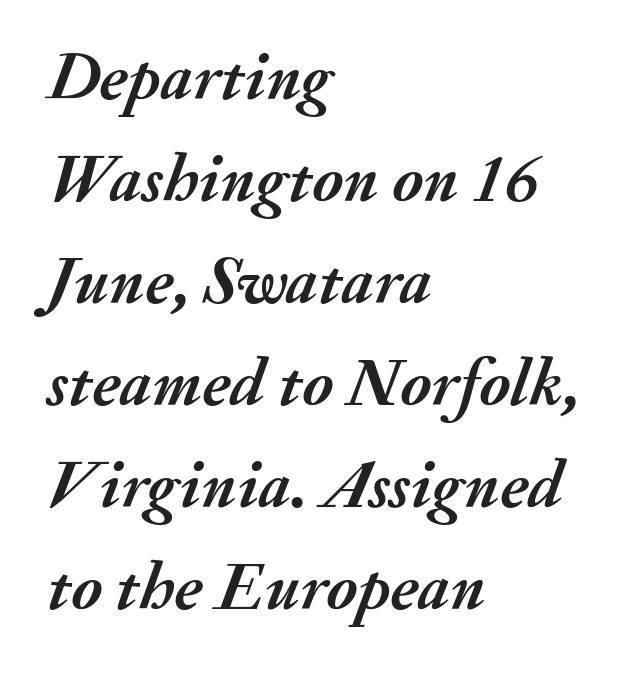
The image shows 68 px semibold type, italic (leaning right); set left-aligned, normal line spacing (1.5x), normal letter spacing, not underlined; medium stroke contrast and a small x-height.
